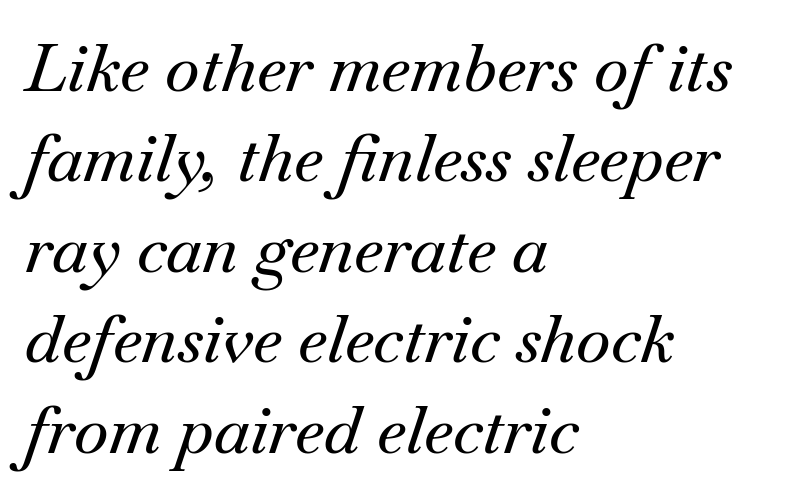
{"serif": "yes", "italic": "yes", "lean": "right", "slant_degrees": 18, "width": "normal", "stroke_contrast": "medium", "x_height": "small", "monospaced": "no", "underline": "no", "align": "left", "line_spacing": "normal", "line_spacing_ratio": 1.37, "letter_spacing": "normal", "letter_spacing_em": 0.0, "glyph_px": 66}
